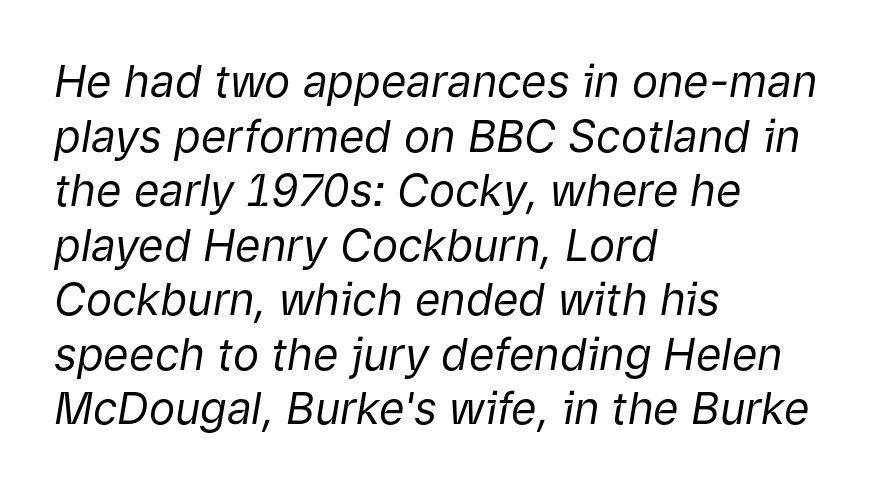
{"italic": "yes", "lean": "right", "slant_degrees": 9, "bold": "no", "weight": "regular", "width": "normal", "stroke_contrast": "low", "x_height": "medium", "monospaced": "no", "underline": "no", "align": "left", "line_spacing_ratio": 1.24, "letter_spacing": "normal", "letter_spacing_em": 0.0, "glyph_px": 44}
